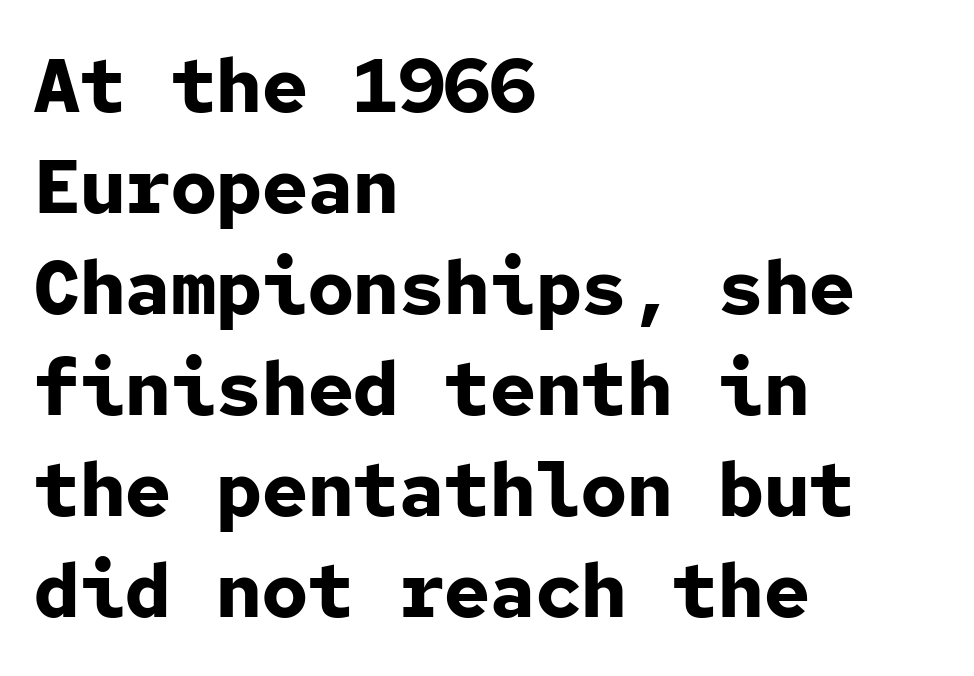
Q: Is the text bold? A: Yes.
Q: Is the text italic (slanted)? A: No, it is upright.
Q: Is the typeface a serif or a sans-serif typeface? A: Sans-serif.
Q: Is the text underlined? A: No.
Q: How is the paragraph aligned? A: Left-aligned.
Q: Is the spacing between letters normal or unusually wide? A: Normal.
Q: Is the spacing between lines tight, normal or loose? A: Normal.
Q: Width (condensed, normal, or wide)? A: Normal.
Q: Stroke contrast? A: Low.
Q: x-height? A: Medium.
Q: Monospaced? A: Yes.
